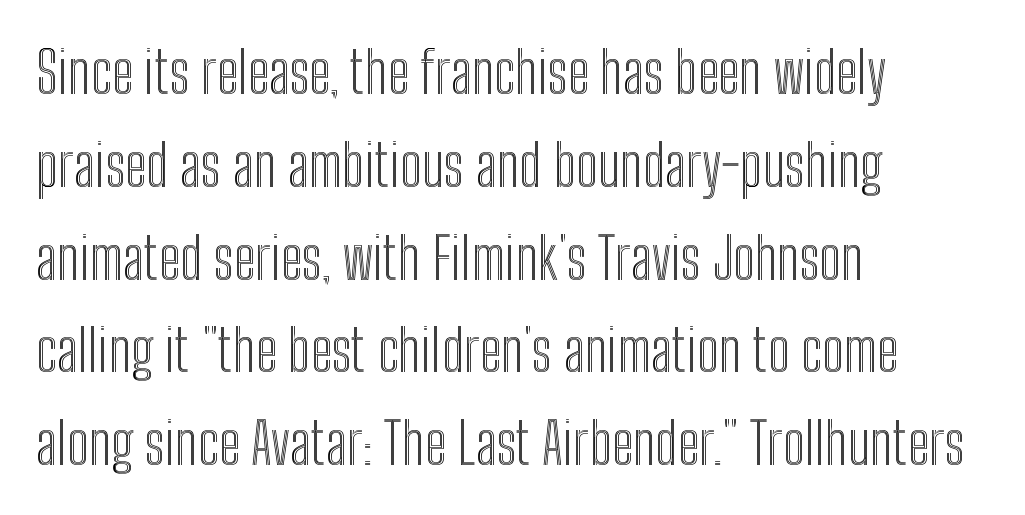
Q: Is the text italic (slanted)? A: No, it is upright.
Q: Is the text underlined? A: No.
Q: How is the paragraph aligned? A: Left-aligned.
Q: Is the spacing between letters normal or unusually wide? A: Normal.
Q: Is the spacing between lines tight, normal or loose? A: Normal.
Q: Width (condensed, normal, or wide)? A: Condensed.
Q: x-height? A: Medium.
Q: Monospaced? A: No.
